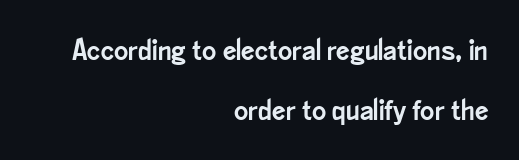
Words float on clear page, feet unadorned. Rendered with straight, roman letterforms. Caption: standard tracking, unaltered. The type family on display is of the sans-serif kind. Layout note: lines flush right.
